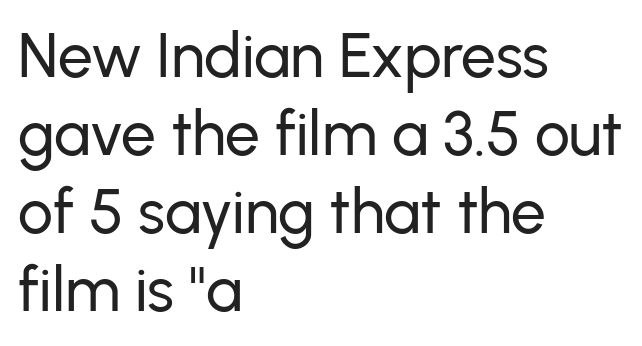
What stands out about the letter spacing? Nothing — it is the standard amount. Anything drawn beneath the words? Only blank space. The axis of the letterforms is exactly vertical. Are there feet on the stems? There aren't — it's a sans.
